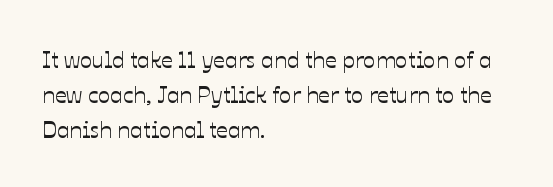
{"italic": "no", "underline": "no", "align": "left", "line_spacing": "normal", "line_spacing_ratio": 1.52, "letter_spacing": "normal", "letter_spacing_em": 0.0, "glyph_px": 23}
